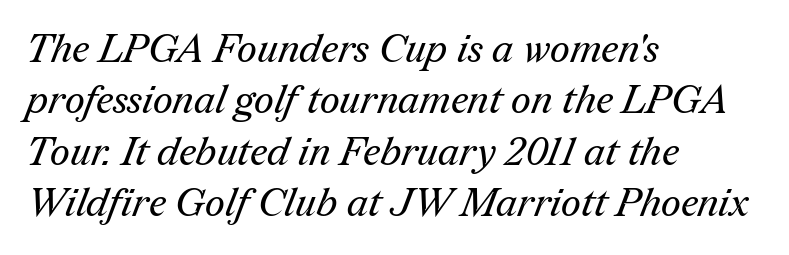
{"serif": "yes", "bold": "no", "weight": "regular", "width": "normal", "stroke_contrast": "medium", "x_height": "medium", "monospaced": "no", "underline": "no", "align": "left", "line_spacing": "normal", "line_spacing_ratio": 1.32, "letter_spacing": "normal", "letter_spacing_em": 0.0, "glyph_px": 39}
